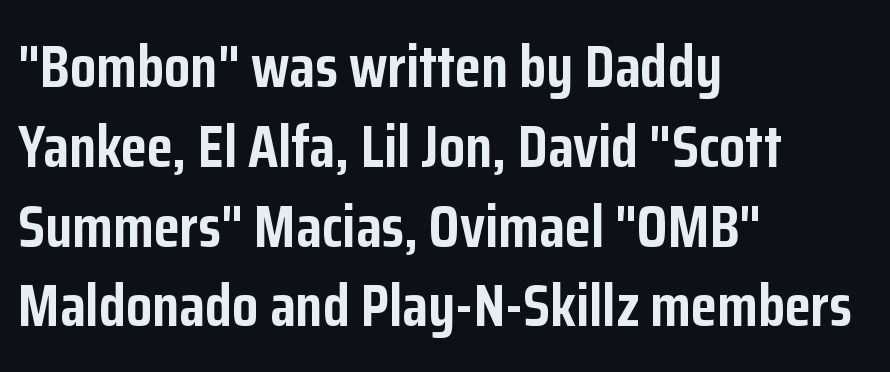
Q: Is the text bold? A: Yes.
Q: Is the text italic (slanted)? A: No, it is upright.
Q: Is the typeface a serif or a sans-serif typeface? A: Sans-serif.
Q: Is the text underlined? A: No.
Q: How is the paragraph aligned? A: Left-aligned.
Q: Is the spacing between letters normal or unusually wide? A: Normal.
Q: Is the spacing between lines tight, normal or loose? A: Normal.
Q: Width (condensed, normal, or wide)? A: Condensed.
Q: Stroke contrast? A: Low.
Q: x-height? A: Medium.
Q: Monospaced? A: No.
